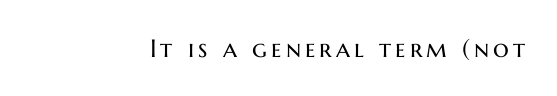
Q: Is the text bold? A: No.
Q: Is the text italic (slanted)? A: No, it is upright.
Q: Is the text underlined? A: No.
